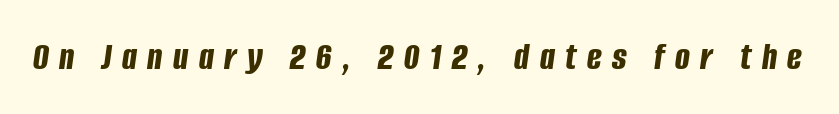
{"italic": "yes", "lean": "right", "slant_degrees": 8, "bold": "yes", "weight": "bold", "width": "condensed", "stroke_contrast": "low", "x_height": "large", "monospaced": "no", "underline": "no", "letter_spacing": "wide", "letter_spacing_em": 0.27, "glyph_px": 39}
